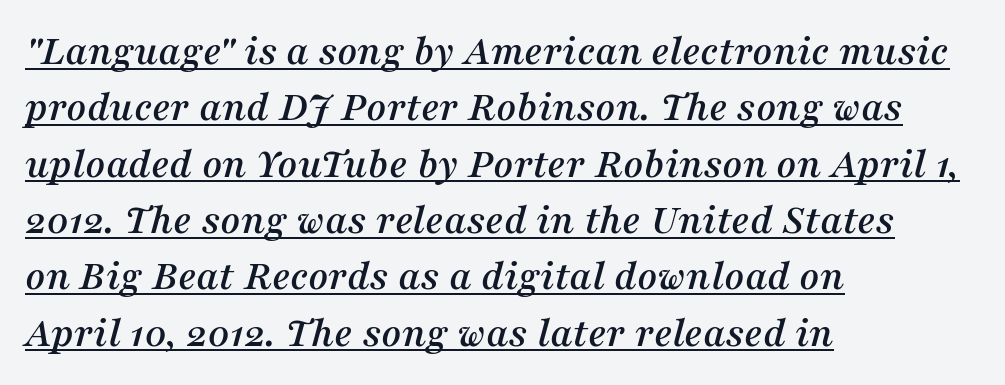
Like a heading marked for emphasis, these lines bear an underscore. The rendering uses a moderate line-height, typical for paragraphs. An italicized treatment has been applied to the whole sample. Every row of glyphs begins at an identical x-position on the left. Look at the tracking — it's just the regular setting, nothing added.
